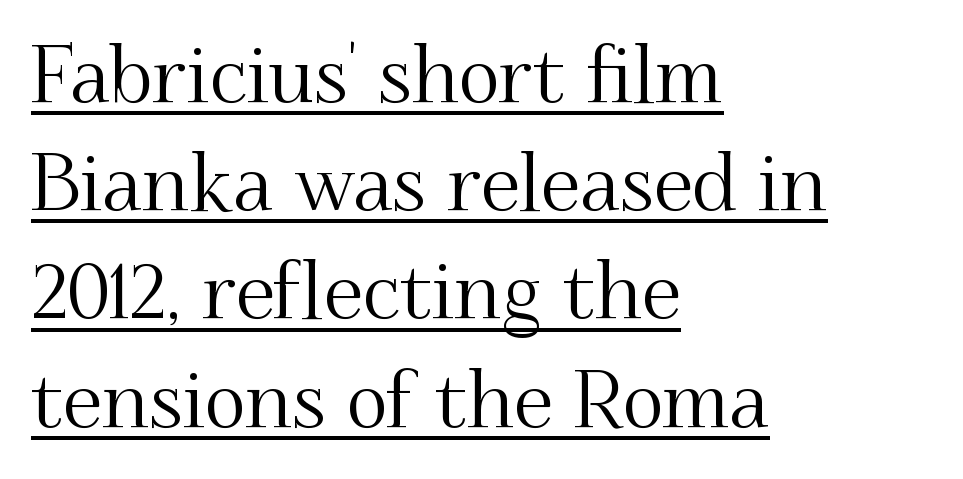
The image shows 79 px serif type, upright; set left-aligned, normal line spacing (1.37x), normal letter spacing, underlined; medium stroke contrast and a small x-height.
